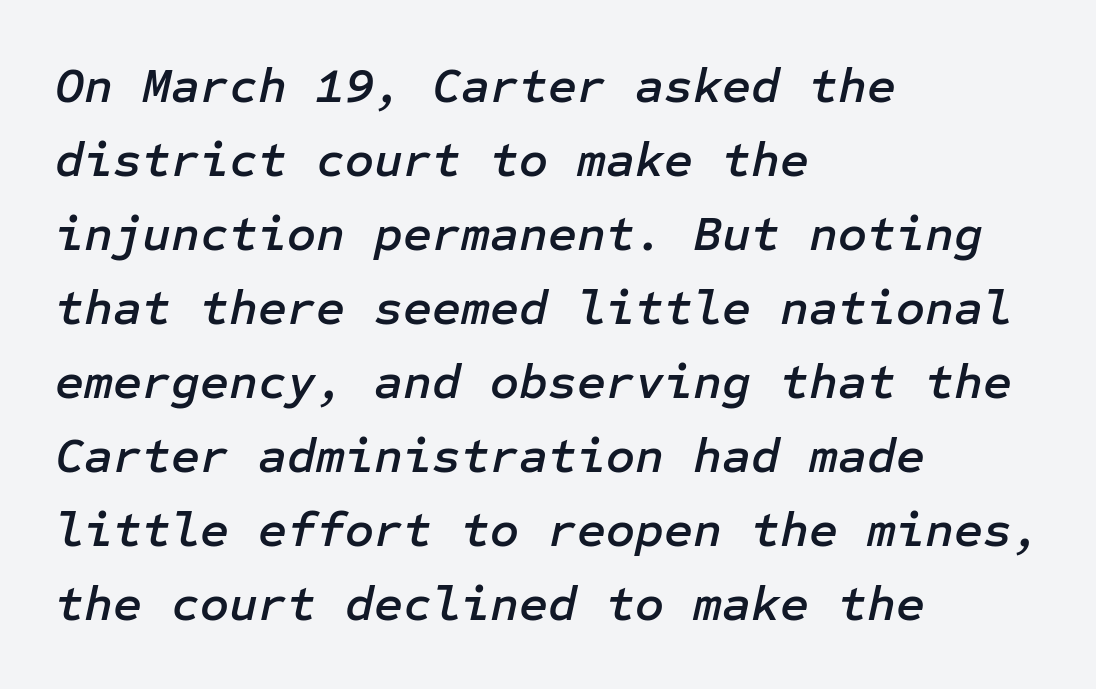
{"italic": "yes", "lean": "right", "slant_degrees": 12, "width": "normal", "stroke_contrast": "low", "x_height": "medium", "underline": "no", "align": "left", "line_spacing": "normal", "line_spacing_ratio": 1.48, "letter_spacing": "normal", "letter_spacing_em": 0.0, "glyph_px": 50}
